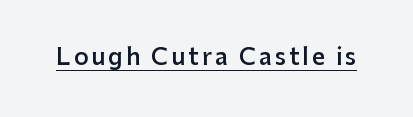
The image shows 23 px text type, upright; set underlined.
